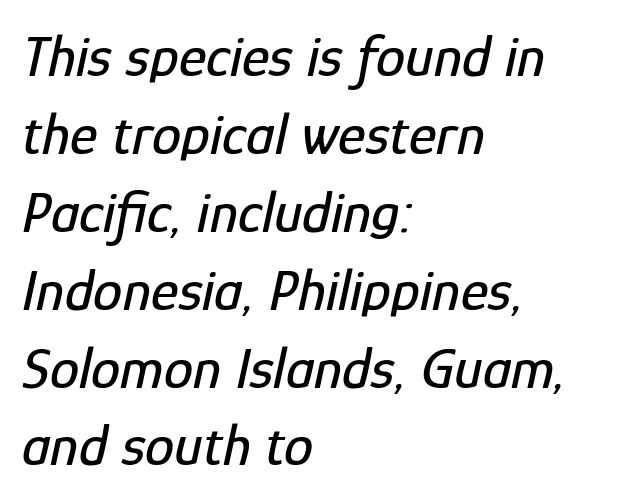
The gap between lines stays unmarked. The passage shown stacks its lines at a standard gap. Is this a fixed-width face? No — the glyphs have proportional, varying widths. Left-aligned paragraph, ragged on the right. Characters follow at the spacing the type designer built in. The letters are slanted; this is an italic face.
